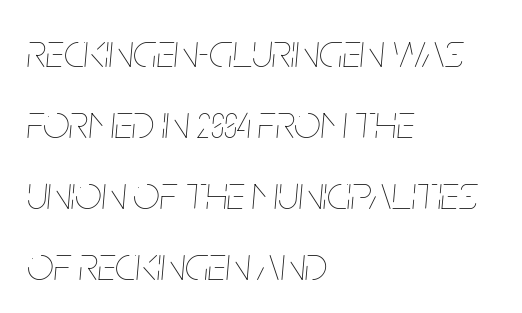
Is the letter spacing exaggerated? No — it looks like the ordinary default. Here the designer chose a conventional face with non-uniform glyph widths. Quick note: italic. In terms of leading, this rendering sits right in the middle. Bold? No — there's no thickening of the strokes. Horizontally, the lines are justified to the leading edge only.
